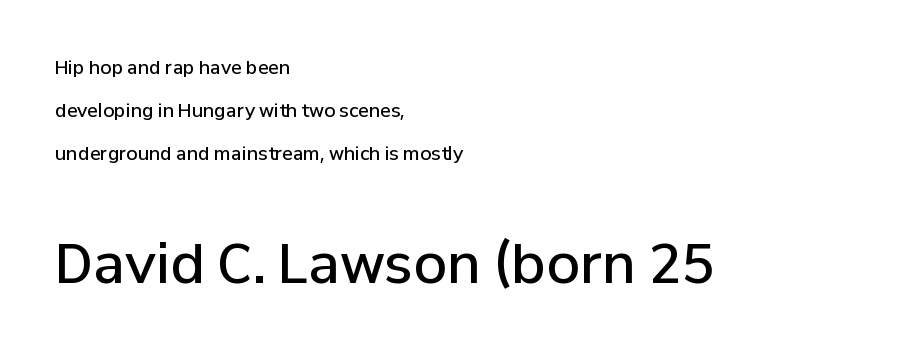
Q: Is the text bold? A: Semi-bold.
Q: Is the text italic (slanted)? A: No, it is upright.
Q: Is the typeface a serif or a sans-serif typeface? A: Sans-serif.
Q: Is the text underlined? A: No.
Q: How is the paragraph aligned? A: Left-aligned.
Q: Is the spacing between letters normal or unusually wide? A: Normal.
Q: Is the spacing between lines tight, normal or loose? A: Loose.
Q: Which block of text is set in a larger size, the first (top) or the second (bottom)? A: The second (bottom) one.
Q: Width (condensed, normal, or wide)? A: Normal.
Q: Stroke contrast? A: Low.
Q: x-height? A: Medium.
Q: Monospaced? A: No.
